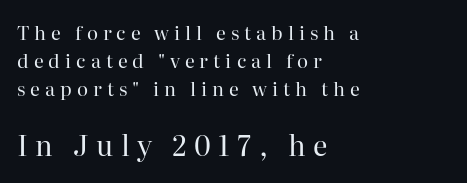
Q: Is the text bold? A: No.
Q: Is the text italic (slanted)? A: No, it is upright.
Q: Is the typeface a serif or a sans-serif typeface? A: Serif.
Q: Is the text underlined? A: No.
Q: How is the paragraph aligned? A: Left-aligned.
Q: Is the spacing between letters normal or unusually wide? A: Unusually wide.
Q: Is the spacing between lines tight, normal or loose? A: Normal.
Q: Which block of text is set in a larger size, the first (top) or the second (bottom)? A: The second (bottom) one.
Q: Width (condensed, normal, or wide)? A: Normal.
Q: Stroke contrast? A: High.
Q: x-height? A: Medium.
Q: Monospaced? A: No.
